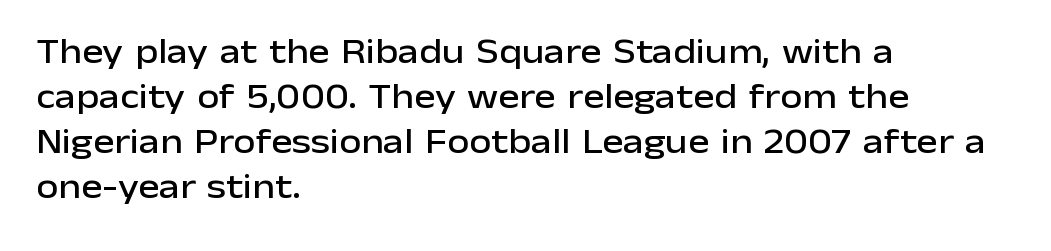
The image shows 36 px sans-serif type, upright; set left-aligned, normal line spacing (1.25x), normal letter spacing, not underlined; low stroke contrast and a medium x-height.
